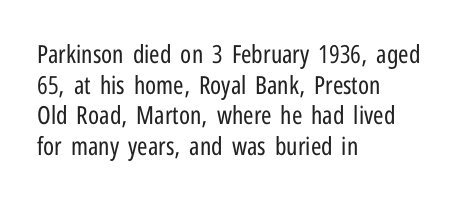
The image shows 25 px text type, upright; set left-aligned, line spacing 1.23x, normal letter spacing, not underlined.
